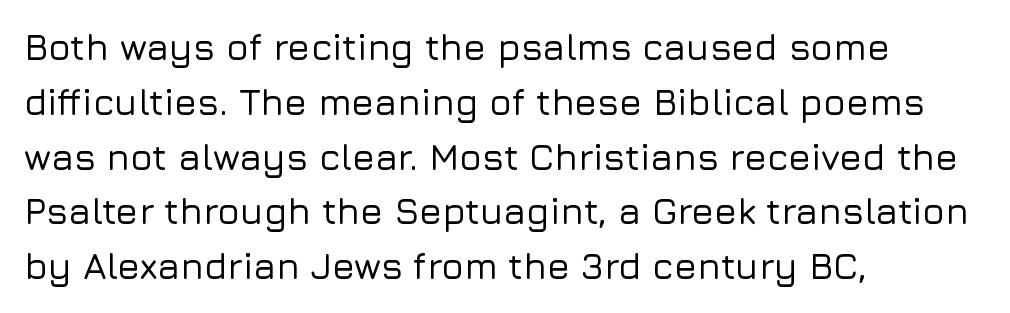
Q: Is the text italic (slanted)? A: No, it is upright.
Q: Is the typeface a serif or a sans-serif typeface? A: Sans-serif.
Q: Is the text underlined? A: No.
Q: How is the paragraph aligned? A: Left-aligned.
Q: Is the spacing between letters normal or unusually wide? A: Normal.
Q: Is the spacing between lines tight, normal or loose? A: Normal.
Q: Width (condensed, normal, or wide)? A: Normal.
Q: Stroke contrast? A: Low.
Q: x-height? A: Medium.
Q: Monospaced? A: No.
